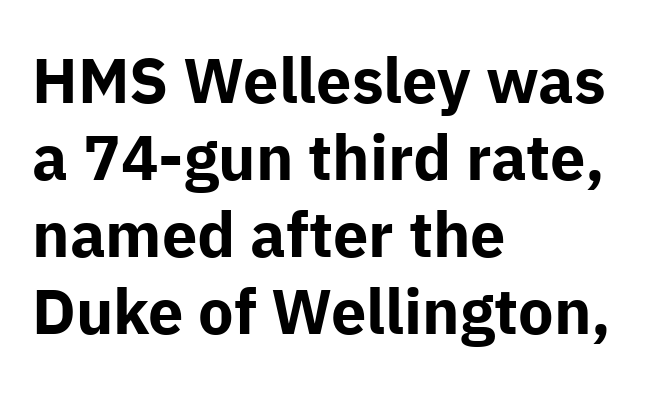
This is sans-serif lettering, the kind often seen on screens and signage. Left-aligned paragraph, ragged on the right. Posture: straight, roman, zero tilt. The letters advance in unequal steps, a hallmark of proportional type. Compared with typical body copy, the letter spacing here is the same. Anything drawn beneath the words? Only blank space.
